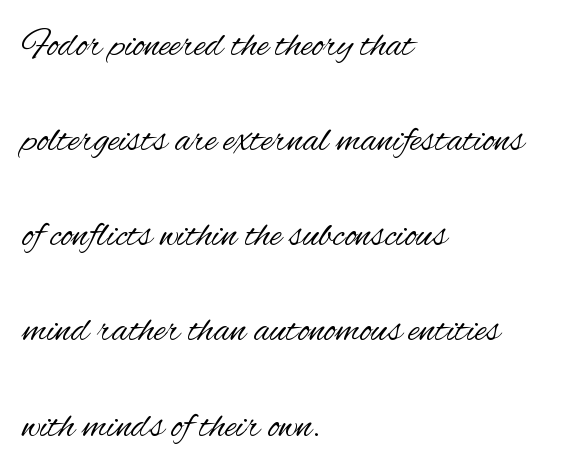
Q: Is the text bold? A: No.
Q: Is the text italic (slanted)? A: Yes.
Q: Is the typeface a serif or a sans-serif typeface? A: Sans-serif.
Q: Is the text underlined? A: No.
Q: How is the paragraph aligned? A: Left-aligned.
Q: Is the spacing between letters normal or unusually wide? A: Normal.
Q: Is the spacing between lines tight, normal or loose? A: Loose.
Q: Width (condensed, normal, or wide)? A: Condensed.
Q: Stroke contrast? A: Medium.
Q: x-height? A: Small.
Q: Monospaced? A: No.
